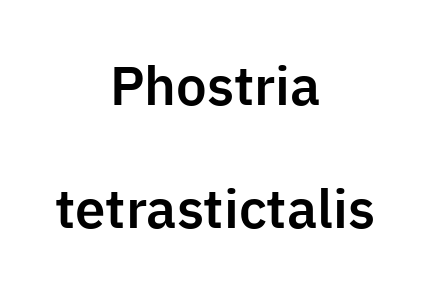
The image shows 52 px sans-serif type, upright; set centered, loose line spacing (2.37x), normal letter spacing, not underlined; low stroke contrast and a medium x-height.
